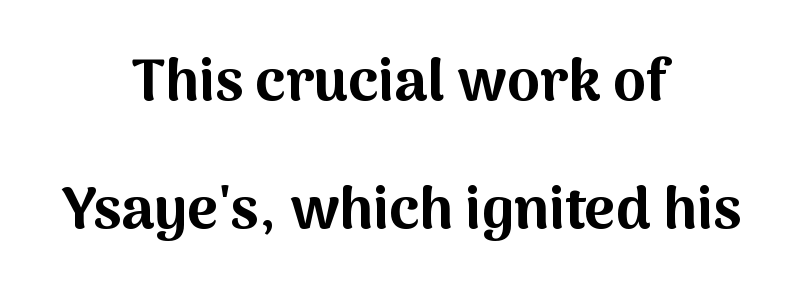
{"serif": "no", "italic": "no", "bold": "yes", "weight": "bold", "width": "normal", "stroke_contrast": "medium", "x_height": "medium", "monospaced": "no", "underline": "no", "align": "center", "line_spacing": "loose", "line_spacing_ratio": 2.17, "letter_spacing": "normal", "letter_spacing_em": 0.0, "glyph_px": 59}
